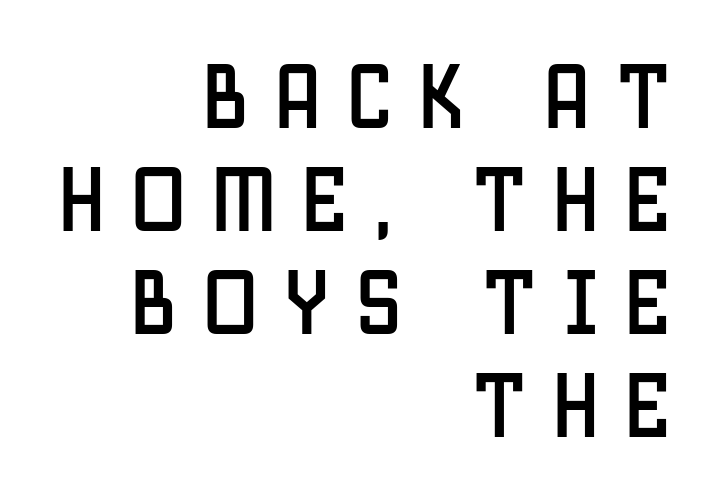
The image shows 73 px condensed sans-serif type, upright; set right-aligned, normal line spacing (1.41x), unusually wide letter spacing (+0.36 em), not underlined; low stroke contrast and a large x-height.
